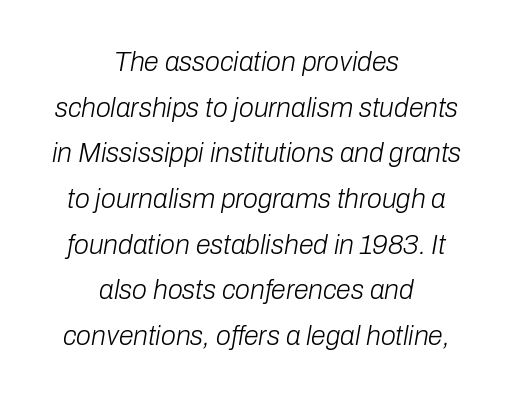
{"italic": "yes", "lean": "right", "slant_degrees": 10, "bold": "no", "underline": "no", "align": "center", "line_spacing": "normal", "line_spacing_ratio": 1.69, "letter_spacing": "normal", "letter_spacing_em": 0.0, "glyph_px": 27}
